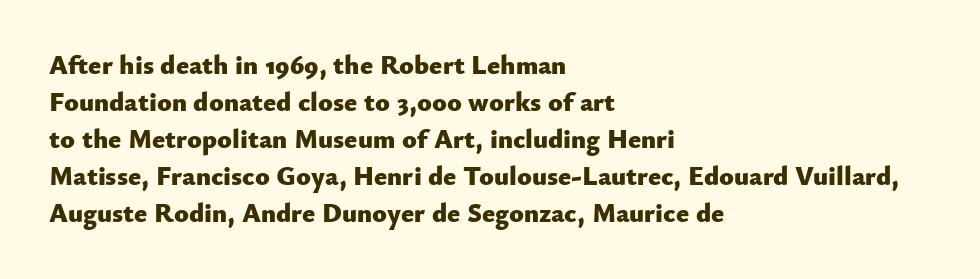
{"italic": "no", "bold": "yes", "underline": "no", "align": "left", "line_spacing": "normal", "line_spacing_ratio": 1.37, "letter_spacing": "normal", "letter_spacing_em": 0.0, "glyph_px": 27}
